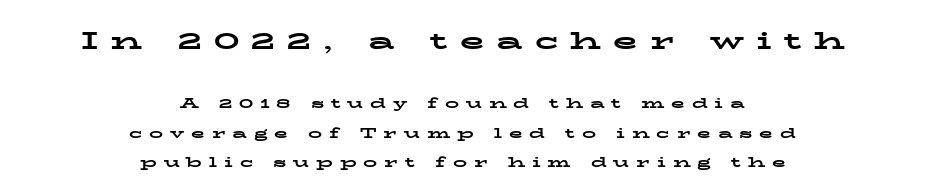
The image shows 25 px bold type, upright; set centered, loose line spacing (2.09x), unusually wide letter spacing (+0.49 em), not underlined; the first (top) block is 1.79x larger.
